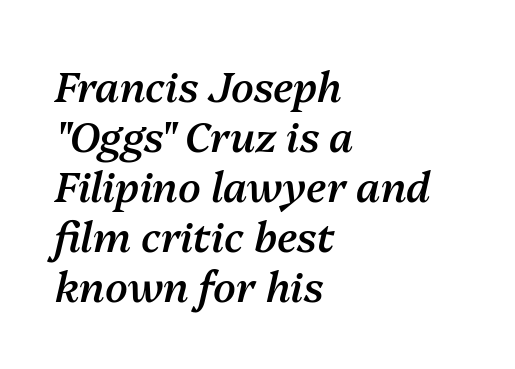
This rendering uses left alignment, leaving the right contour irregular. The zone under the glyphs is completely vacant. Default kerning and tracking; the words read as compact shapes. Think of a printed novel: that variable character pitch is what you see here. You can tell it's italic because the verticals aren't actually vertical. Heft: intermediate — a semibold.
